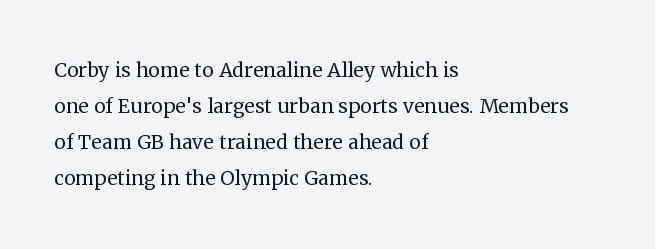
{"italic": "no", "bold": "no", "underline": "no", "align": "left", "line_spacing": "normal", "line_spacing_ratio": 1.39, "letter_spacing": "normal", "letter_spacing_em": 0.0, "glyph_px": 26}
